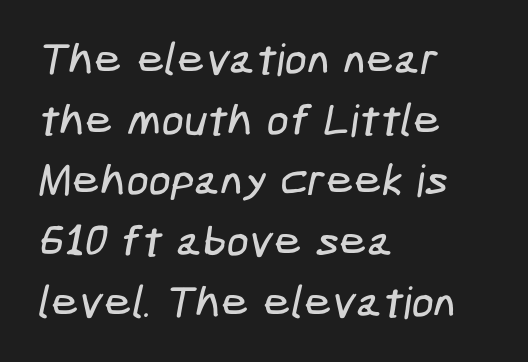
The image shows 44 px condensed sans-serif type; set left-aligned, normal line spacing (1.38x), normal letter spacing, not underlined; low stroke contrast and a medium x-height.
